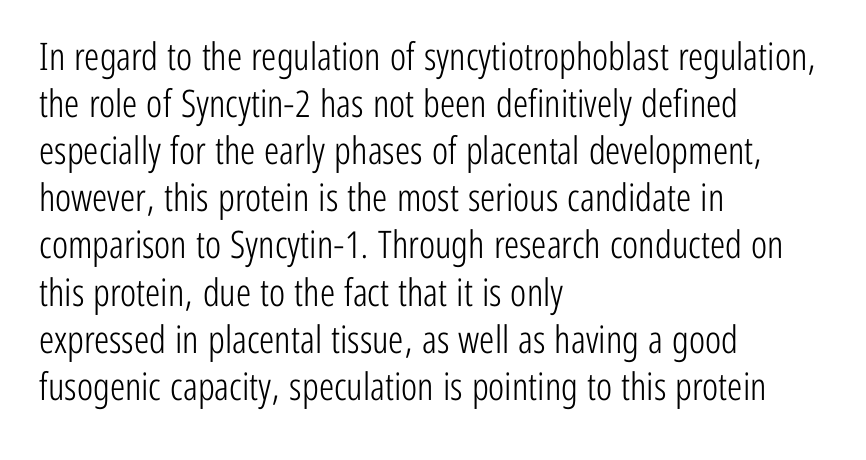
This rendering leaves character spacing at its baseline value. The font sits on the lighter half of the weight spectrum, regular included. A typesetter would label this face a sans. Spacing verdict: proportional, widths tailored to each character.
